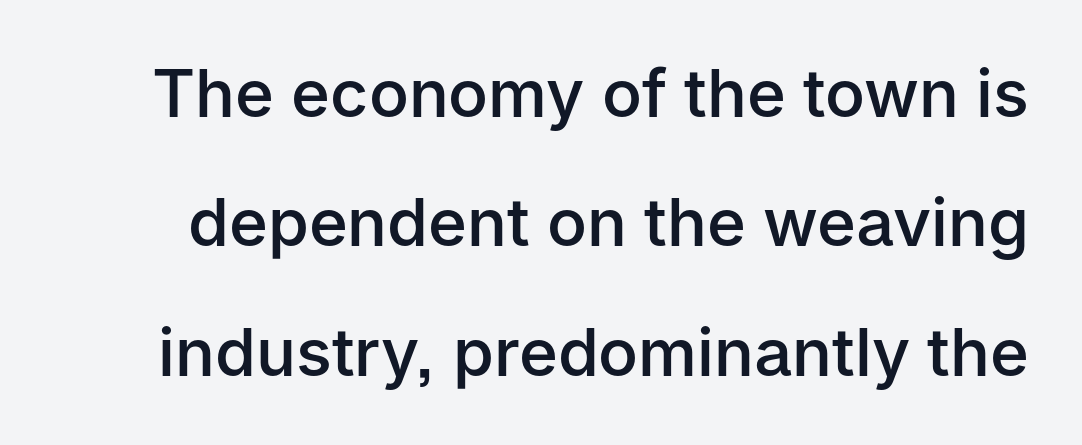
As a designer I'd log this as weight 600, semibold. Do the characters align in a grid? No, the font is proportional. In terms of letterspacing, this is plain default setting. Ordinary non-slanted type is in use.
